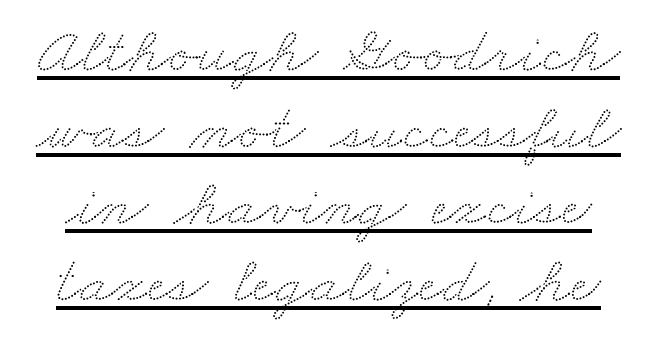
{"width": "wide", "stroke_contrast": "low", "x_height": "small", "monospaced": "no", "underline": "yes", "line_spacing_ratio": 1.16, "letter_spacing": "normal", "letter_spacing_em": 0.0, "glyph_px": 66}
